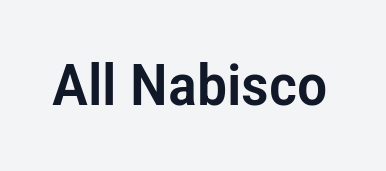
{"serif": "no", "italic": "no", "width": "condensed", "stroke_contrast": "low", "x_height": "medium", "monospaced": "no", "underline": "no", "letter_spacing": "normal", "letter_spacing_em": 0.0, "glyph_px": 57}
